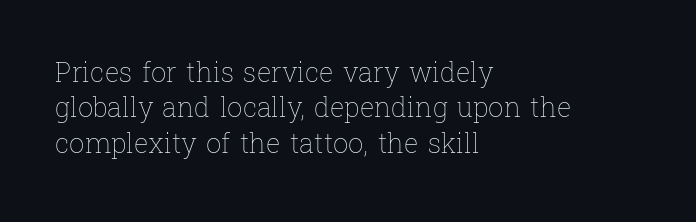
{"italic": "no", "bold": "no", "underline": "no", "align": "left", "line_spacing": "normal", "line_spacing_ratio": 1.31, "letter_spacing": "normal", "letter_spacing_em": 0.0, "glyph_px": 27}
